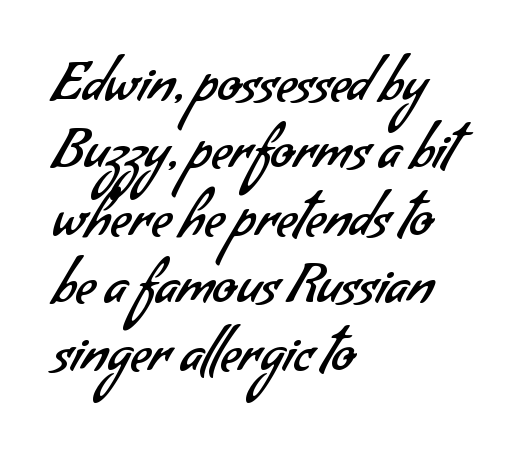
These glyphs show unthickened strokes, regular width or finer. The compositor pushed each line to the left boundary. Clear beneath every line of the passage. The letterforms sit shoulder to shoulder at normal distance. Nothing sits at the stroke ends, so this counts as sans-serif.
